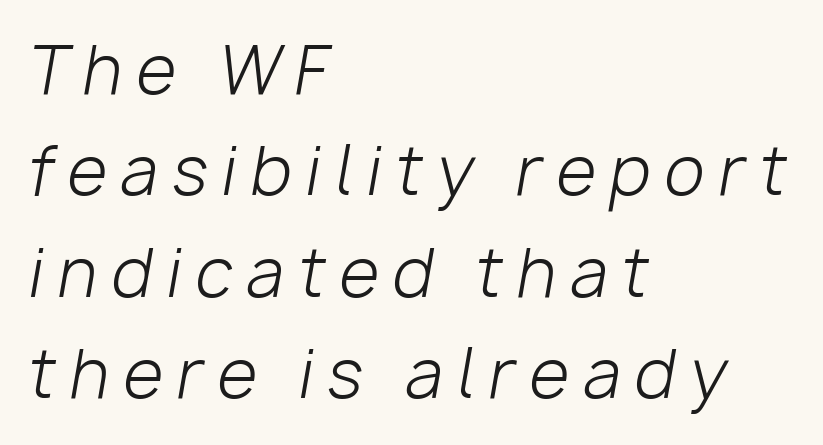
Q: Is the text bold? A: No.
Q: Is the text italic (slanted)? A: Yes, it leans right by about 10 degrees.
Q: Is the text underlined? A: No.
Q: How is the paragraph aligned? A: Left-aligned.
Q: Is the spacing between letters normal or unusually wide? A: Unusually wide.
Q: Is the spacing between lines tight, normal or loose? A: Normal.
Q: Width (condensed, normal, or wide)? A: Normal.
Q: Stroke contrast? A: Low.
Q: x-height? A: Medium.
Q: Monospaced? A: No.
